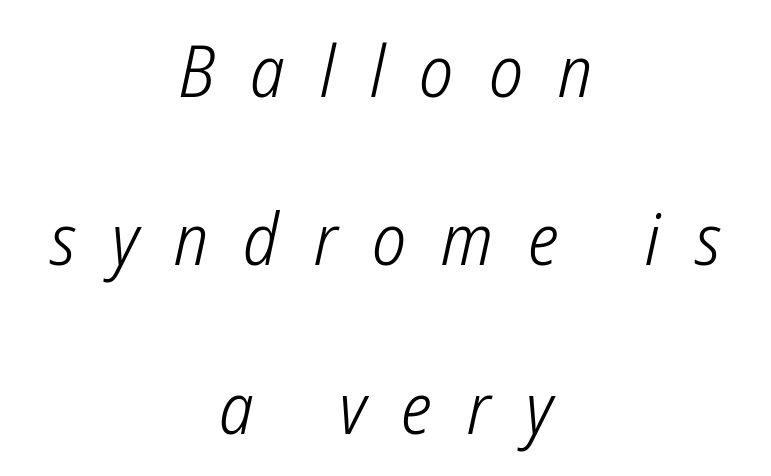
There is plenty of visible air inserted between adjacent glyphs. Heaviness? Minimal to ordinary, like unemphasized prose. Honestly, the rows look like they've been pulled way apart. The letters carry no serifs — their stems end cleanly without finishing strokes. Casual observation: everything's sitting right in the middle.
